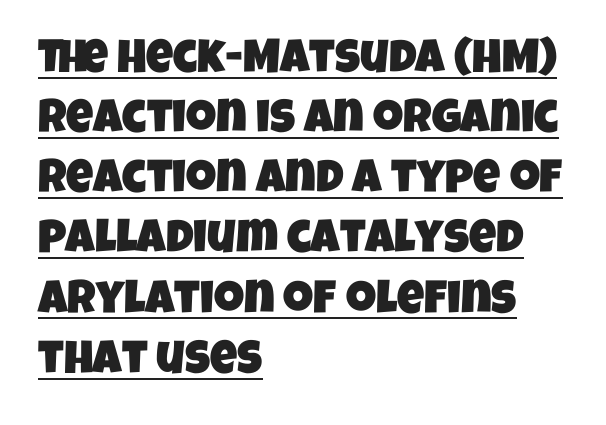
Q: Is the typeface a serif or a sans-serif typeface? A: Sans-serif.
Q: Is the text underlined? A: Yes.
Q: How is the paragraph aligned? A: Left-aligned.
Q: Is the spacing between letters normal or unusually wide? A: Normal.
Q: Is the spacing between lines tight, normal or loose? A: Normal.
Q: Width (condensed, normal, or wide)? A: Condensed.
Q: Stroke contrast? A: Low.
Q: x-height? A: Large.
Q: Monospaced? A: No.
